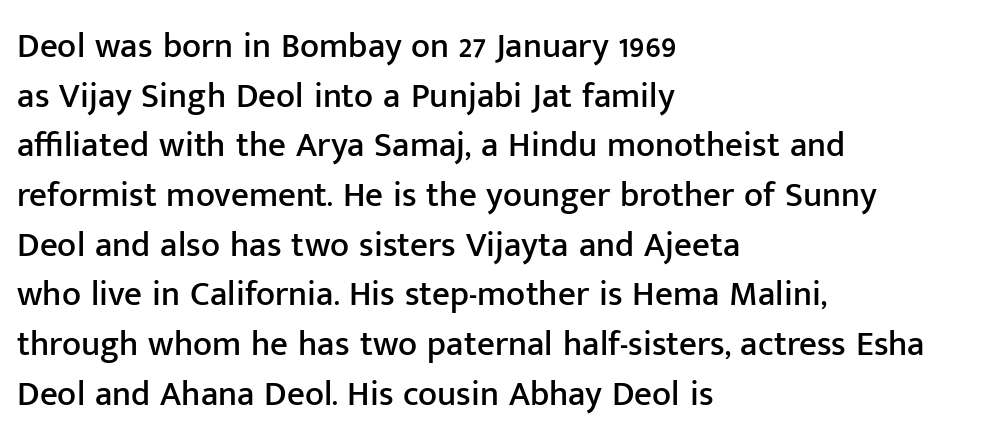
The image shows 35 px sans-serif type, upright; set left-aligned, normal line spacing (1.42x), normal letter spacing, not underlined; low stroke contrast and a medium x-height.
